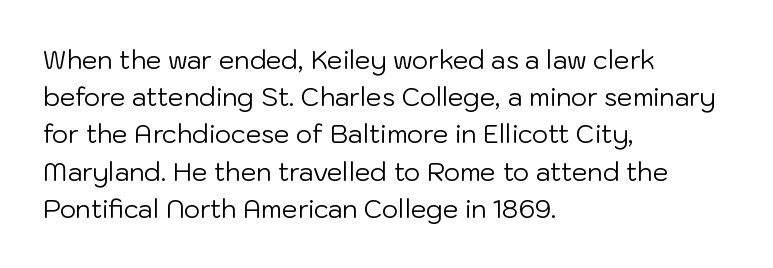
The image shows 25 px text type, upright; set left-aligned, normal line spacing (1.49x), normal letter spacing, not underlined.
